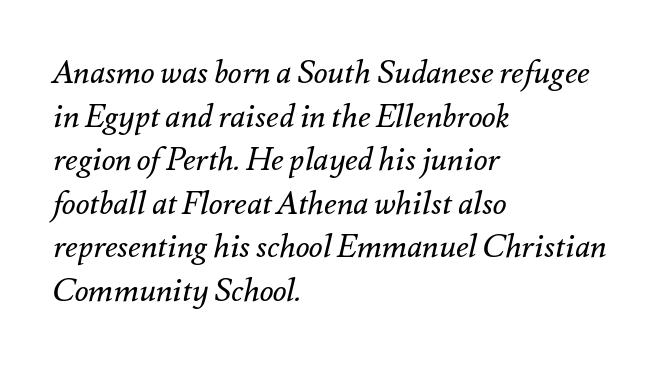
{"italic": "yes", "lean": "right", "slant_degrees": 12, "bold": "no", "weight": "regular", "width": "normal", "stroke_contrast": "medium", "x_height": "small", "monospaced": "no", "underline": "no", "align": "left", "line_spacing": "normal", "line_spacing_ratio": 1.36, "letter_spacing": "normal", "letter_spacing_em": 0.0, "glyph_px": 32}
